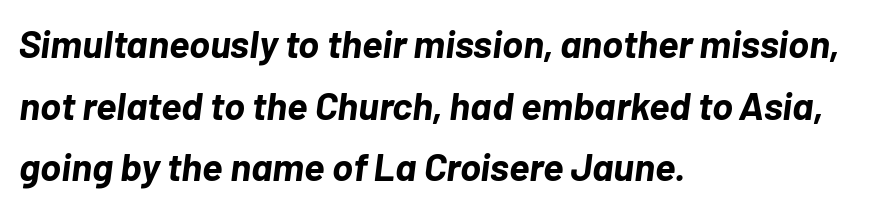
The strip under each line holds only bare page. Look at the stroke-to-counter ratio: heavy, a bold. Is this a fixed-width face? No — the glyphs have proportional, varying widths. Visually the block forms a straight wall on the left and a jagged coastline on the right. Tracking here is standard; glyphs follow each other at the usual distance.
